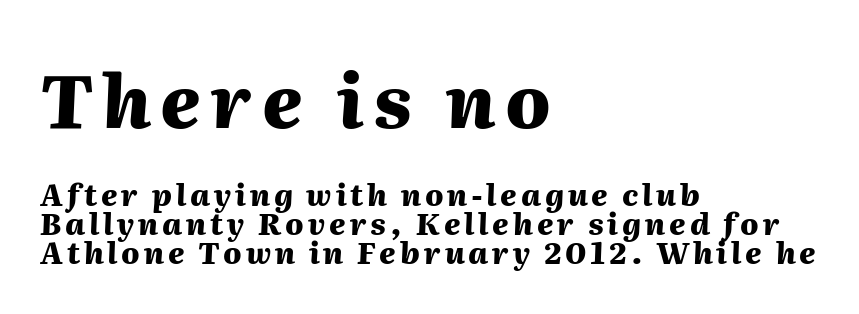
{"italic": "yes", "lean": "right", "slant_degrees": 2, "bold": "yes", "weight": "heavy", "width": "normal", "stroke_contrast": "medium", "x_height": "medium", "monospaced": "no", "underline": "no", "align": "left", "line_spacing": "tight", "line_spacing_ratio": 0.96, "larger_block": "first", "size_ratio": 2.47, "glyph_px": 74}
